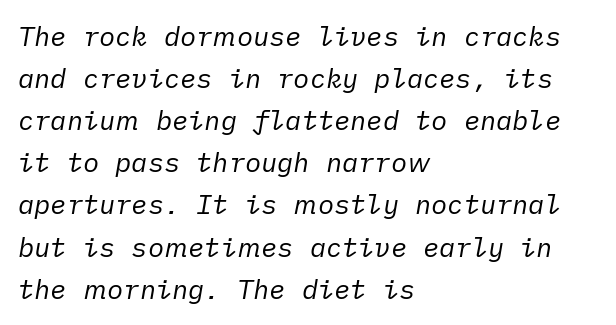
Summary of vertical rhythm: regular, with standard interline spacing. The whole block is typeset with a tilt. The passage shown has conventional tracking throughout. Summary of weight: not heavy and not bold. The compositor pushed each line to the left boundary.
